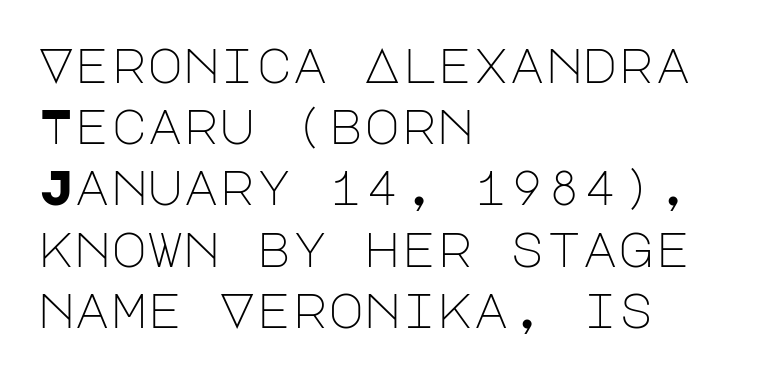
The image shows 49 px light sans-serif type, upright; set left-aligned, normal line spacing (1.25x), normal letter spacing, not underlined; low stroke contrast and a large x-height.
